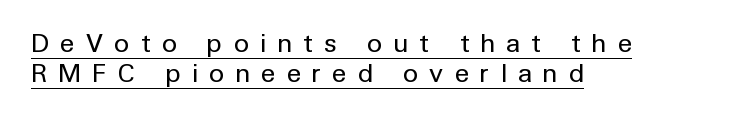
Q: Is the text bold? A: No.
Q: Is the text italic (slanted)? A: No, it is upright.
Q: Is the text underlined? A: Yes.
Q: How is the paragraph aligned? A: Left-aligned.
Q: Is the spacing between letters normal or unusually wide? A: Unusually wide.
